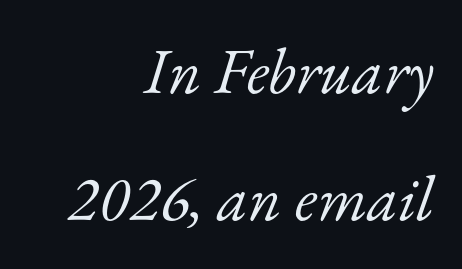
The image shows 64 px light serif type, italic (leaning right); set right-aligned, loose line spacing (1.99x), normal letter spacing, not underlined; low stroke contrast and a small x-height.
